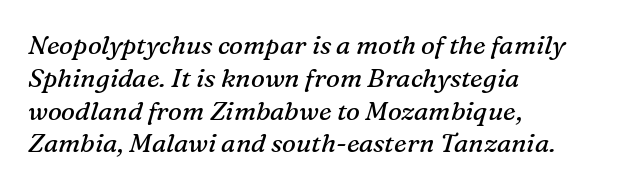
Reading down the block, your eye returns to a fixed left position each line. Spacing between characters is what you'd get straight out of the box. The gap between lines stays unmarked. This is not heavy type; no bold has been used.
